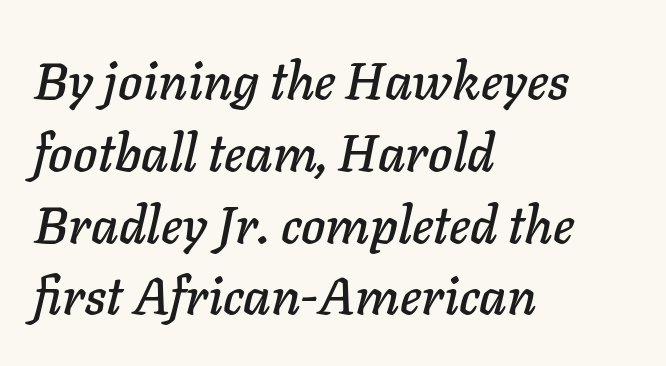
{"italic": "yes", "lean": "right", "slant_degrees": 11, "width": "normal", "stroke_contrast": "low", "x_height": "medium", "monospaced": "no", "underline": "no", "align": "left", "line_spacing": "normal", "line_spacing_ratio": 1.38, "letter_spacing": "normal", "letter_spacing_em": 0.0, "glyph_px": 52}
